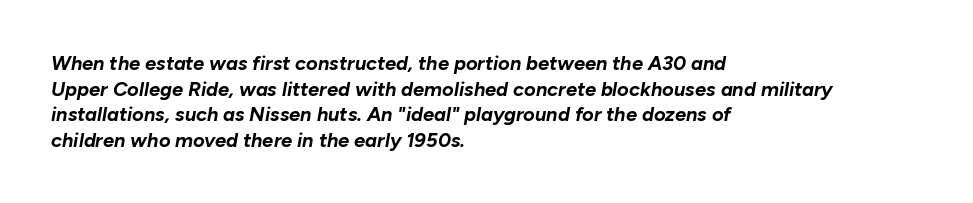
Notice how descenders clear the ascenders below comfortably — that's standard leading. The line texture is even and compact thanks to regular tracking. Italic: yes, the glyphs are oblique. Is the type bold? Yes — the strokes are clearly thick and heavy. The words here are not underlined. Which margin do the lines hug? The left one — the right edge is uneven.
